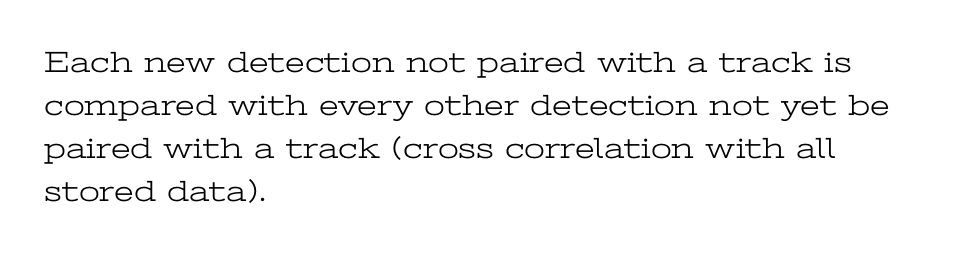
{"serif": "yes", "italic": "no", "bold": "no", "weight": "light", "width": "wide", "stroke_contrast": "low", "x_height": "medium", "monospaced": "no", "underline": "no", "align": "left", "line_spacing": "normal", "line_spacing_ratio": 1.43, "letter_spacing": "normal", "letter_spacing_em": 0.0, "glyph_px": 30}
